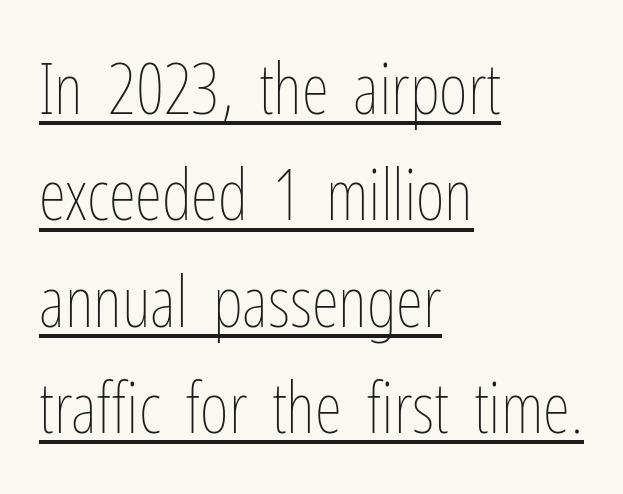
Q: Is the text bold? A: No.
Q: Is the text italic (slanted)? A: No, it is upright.
Q: Is the text underlined? A: Yes.
Q: How is the paragraph aligned? A: Left-aligned.
Q: Is the spacing between letters normal or unusually wide? A: Normal.
Q: Is the spacing between lines tight, normal or loose? A: Normal.
Q: Width (condensed, normal, or wide)? A: Condensed.
Q: Stroke contrast? A: Low.
Q: x-height? A: Medium.
Q: Monospaced? A: No.
